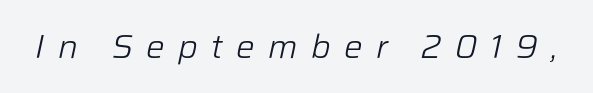
Compared with ordinary roman type, these characters are visibly tilted. No extra ink here — the face is not bold. The rendering uses natural spacing where letterforms have individual widths. Tracking value appears strongly positive — letters spread wide. Unmarked baselines from the first word to the last.
